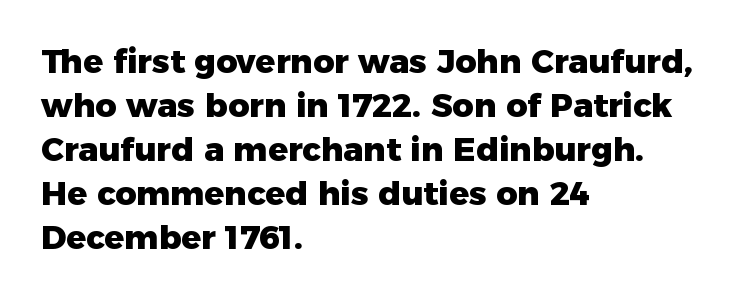
{"serif": "no", "italic": "no", "bold": "yes", "weight": "heavy", "width": "normal", "stroke_contrast": "low", "x_height": "medium", "monospaced": "no", "underline": "no", "align": "left", "line_spacing": "normal", "line_spacing_ratio": 1.33, "letter_spacing": "normal", "letter_spacing_em": 0.0, "glyph_px": 33}
